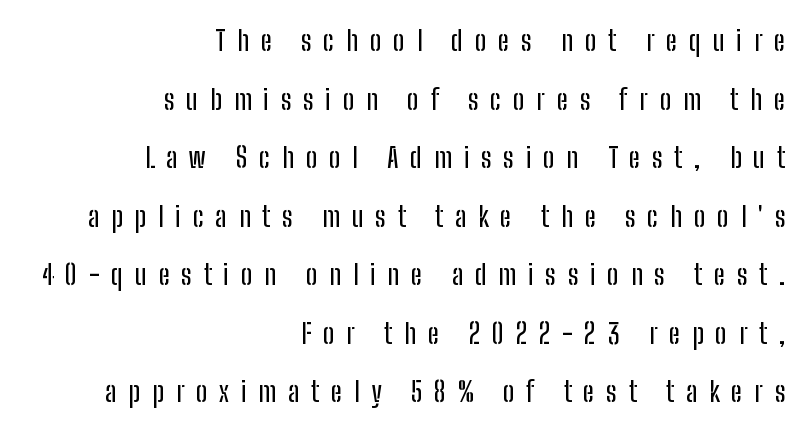
The image shows 28 px condensed sans-serif type, upright; set right-aligned, loose line spacing (2.09x), unusually wide letter spacing (+0.42 em), not underlined; low stroke contrast and a medium x-height.
